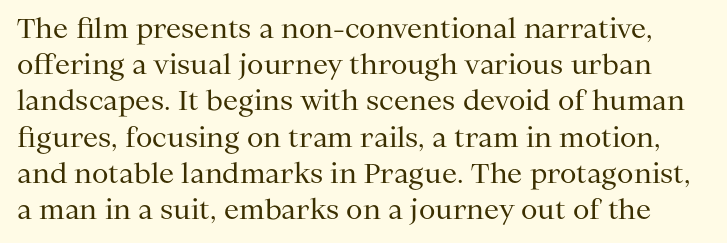
The image shows 27 px text type, upright; set normal line spacing (1.34x), normal letter spacing, not underlined.
